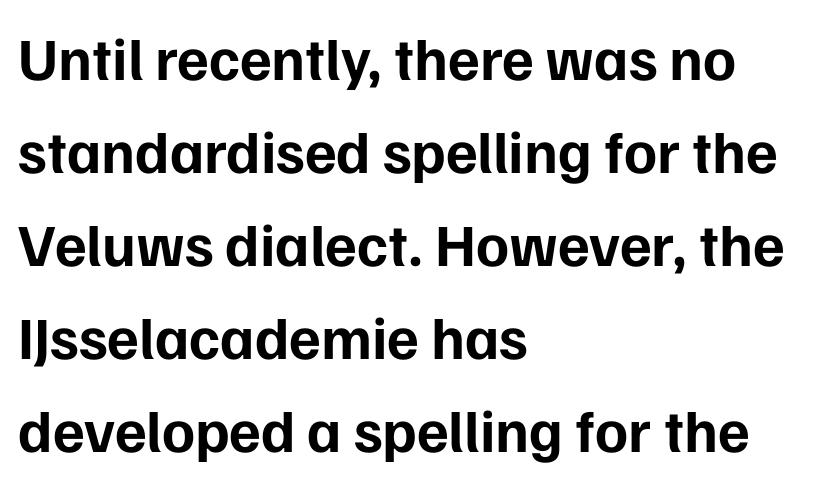
Q: Is the text bold? A: Yes.
Q: Is the text italic (slanted)? A: No, it is upright.
Q: Is the typeface a serif or a sans-serif typeface? A: Sans-serif.
Q: Is the text underlined? A: No.
Q: How is the paragraph aligned? A: Left-aligned.
Q: Is the spacing between letters normal or unusually wide? A: Normal.
Q: Is the spacing between lines tight, normal or loose? A: Normal.
Q: Width (condensed, normal, or wide)? A: Normal.
Q: Stroke contrast? A: Low.
Q: x-height? A: Medium.
Q: Monospaced? A: No.
